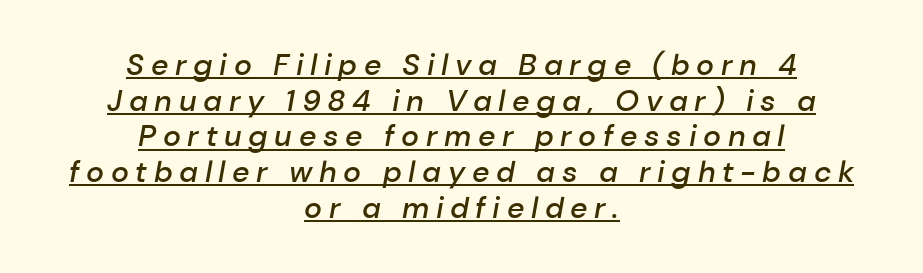
The image shows 30 px semibold type, italic (leaning right); set centered, line spacing 1.19x, unusually wide letter spacing (+0.22 em), underlined; low stroke contrast and a medium x-height.
